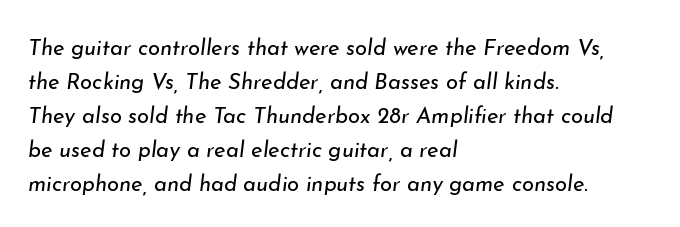
Q: Is the text bold? A: No.
Q: Is the text italic (slanted)? A: Yes, it leans right by about 7 degrees.
Q: Is the text underlined? A: No.
Q: How is the paragraph aligned? A: Left-aligned.
Q: Is the spacing between letters normal or unusually wide? A: Normal.
Q: Is the spacing between lines tight, normal or loose? A: Normal.
